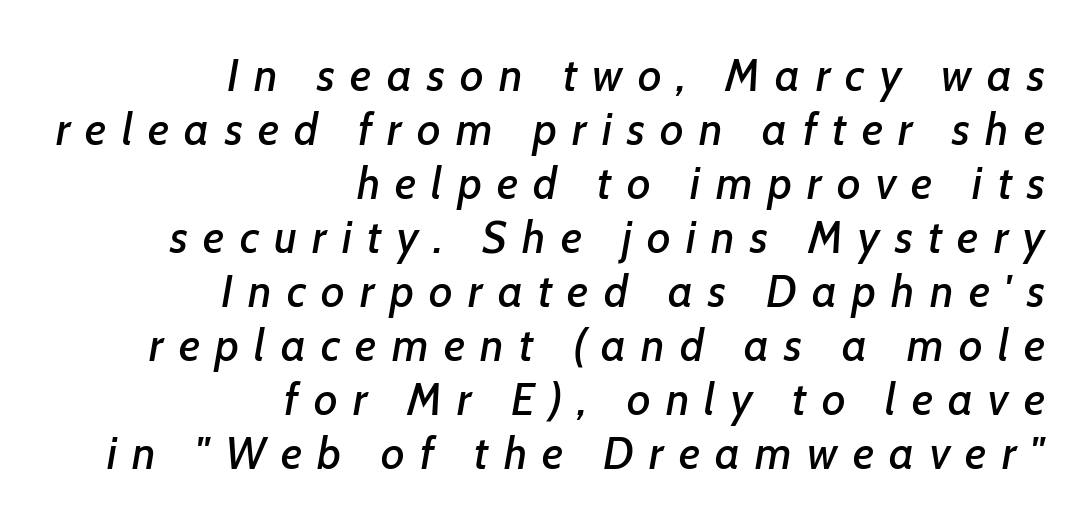
The image shows 45 px text type, italic (leaning right); set right-aligned, line spacing 1.2x, unusually wide letter spacing (+0.34 em), not underlined; low stroke contrast and a medium x-height.
